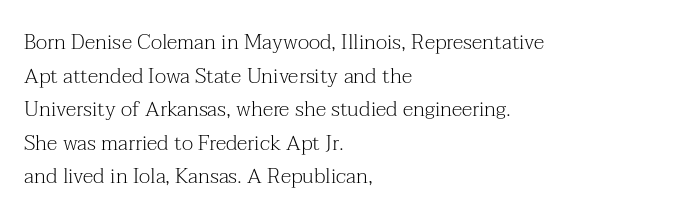
Q: Is the text bold? A: No.
Q: Is the text italic (slanted)? A: No, it is upright.
Q: Is the text underlined? A: No.
Q: How is the paragraph aligned? A: Left-aligned.
Q: Is the spacing between letters normal or unusually wide? A: Normal.
Q: Is the spacing between lines tight, normal or loose? A: Normal.
